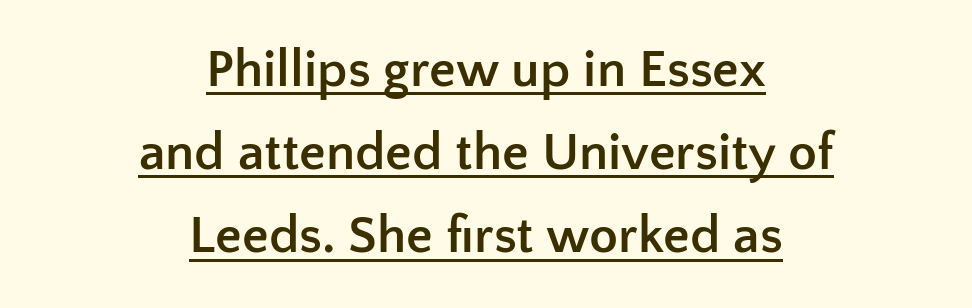
Q: Is the text bold? A: Yes.
Q: Is the text italic (slanted)? A: No, it is upright.
Q: Is the typeface a serif or a sans-serif typeface? A: Sans-serif.
Q: Is the text underlined? A: Yes.
Q: How is the paragraph aligned? A: Centered.
Q: Is the spacing between letters normal or unusually wide? A: Normal.
Q: Is the spacing between lines tight, normal or loose? A: Normal.
Q: Width (condensed, normal, or wide)? A: Normal.
Q: Stroke contrast? A: Low.
Q: x-height? A: Medium.
Q: Monospaced? A: No.
